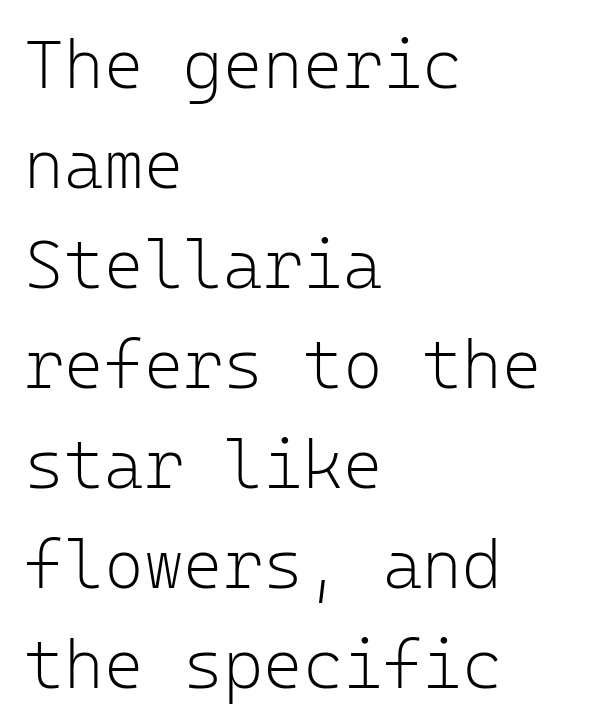
{"serif": "no", "italic": "no", "bold": "no", "weight": "light", "width": "normal", "stroke_contrast": "low", "x_height": "medium", "monospaced": "yes", "underline": "no", "align": "left", "line_spacing": "normal", "line_spacing_ratio": 1.47, "letter_spacing": "normal", "letter_spacing_em": 0.0, "glyph_px": 68}
